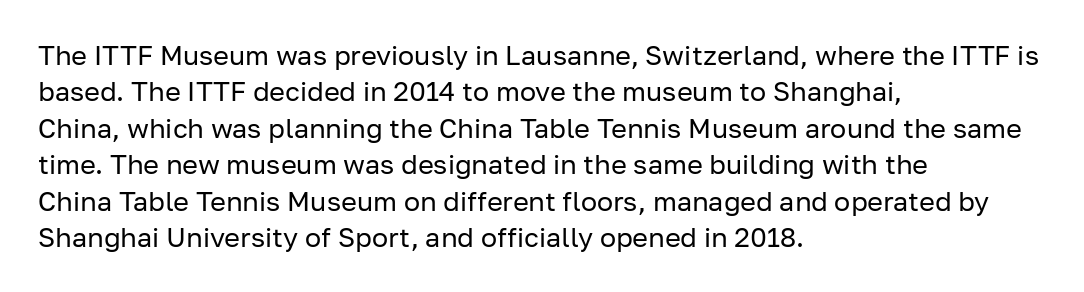
The image shows 27 px text type, upright; set left-aligned, normal line spacing (1.35x), normal letter spacing, not underlined.
